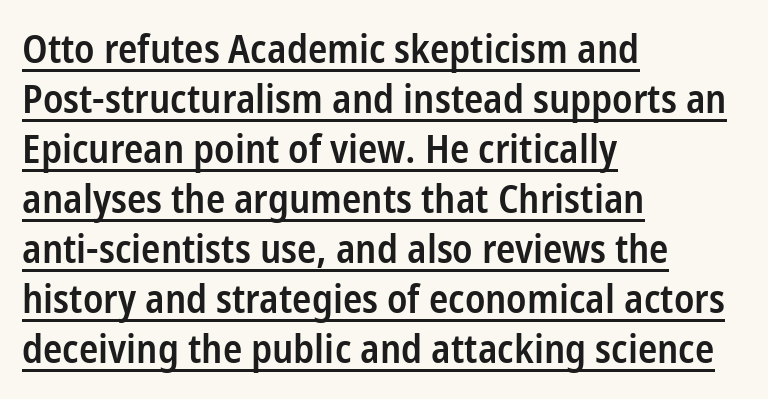
The specimen includes a rule beneath the text block's lines. Caption: standard tracking, unaltered. Leftover space on each line is placed entirely after the last word. Its strokes are somewhat broadened, the hallmark of semibold type. Typographically, this falls in the sans-serif category. Spacing verdict: proportional, widths tailored to each character.
